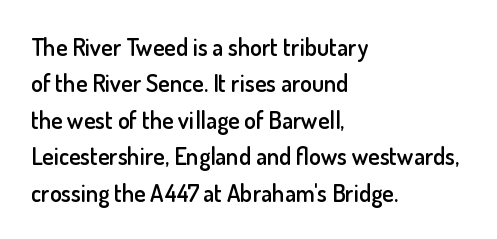
{"italic": "no", "bold": "semi", "underline": "no", "align": "left", "line_spacing": "normal", "line_spacing_ratio": 1.52, "letter_spacing": "normal", "letter_spacing_em": 0.0, "glyph_px": 24}
